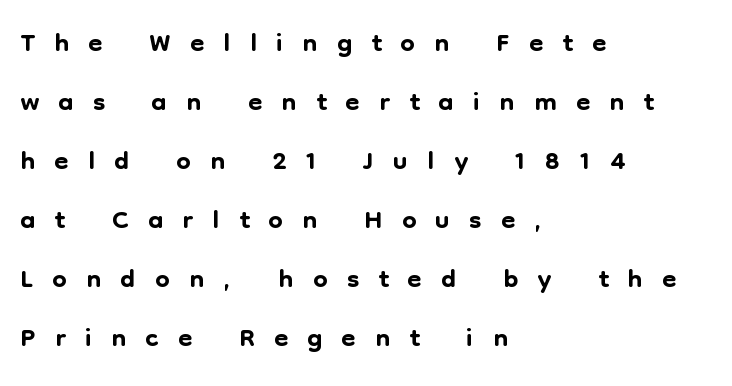
The image shows 41 px sans-serif type, upright; set left-aligned, normal line spacing (1.44x), unusually wide letter spacing (+0.47 em), not underlined; low stroke contrast and a medium x-height.
